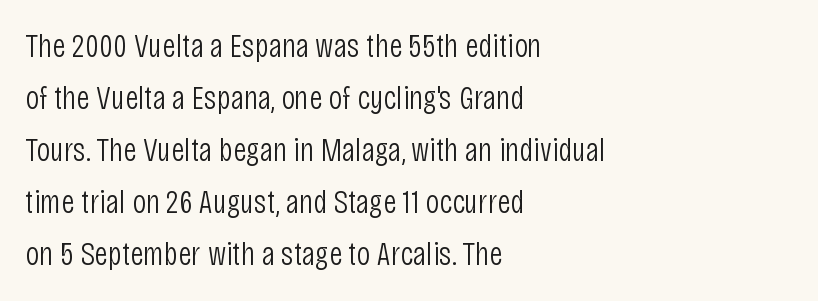
Caption: multi-line text, flush left, ragged right. The font family rendered here belongs to the sans-serif group. Default kerning and tracking; the words read as compact shapes. Do the characters align in a grid? No, the font is proportional. Nothing heavy about these letters — not bold at all. The axis of the letterforms is exactly vertical.
